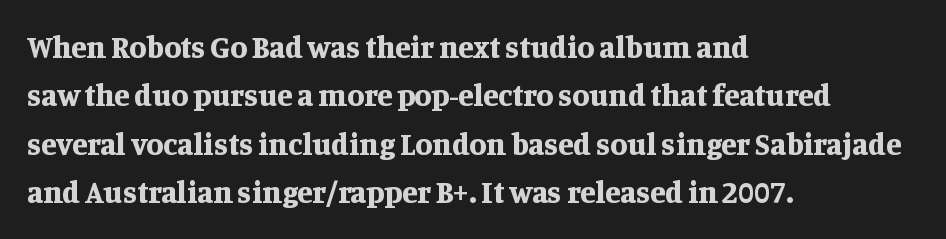
Q: Is the text bold? A: Yes.
Q: Is the text italic (slanted)? A: No, it is upright.
Q: Is the typeface a serif or a sans-serif typeface? A: Serif.
Q: Is the text underlined? A: No.
Q: How is the paragraph aligned? A: Left-aligned.
Q: Is the spacing between letters normal or unusually wide? A: Normal.
Q: Is the spacing between lines tight, normal or loose? A: Normal.
Q: Width (condensed, normal, or wide)? A: Normal.
Q: Stroke contrast? A: Medium.
Q: x-height? A: Large.
Q: Monospaced? A: No.
